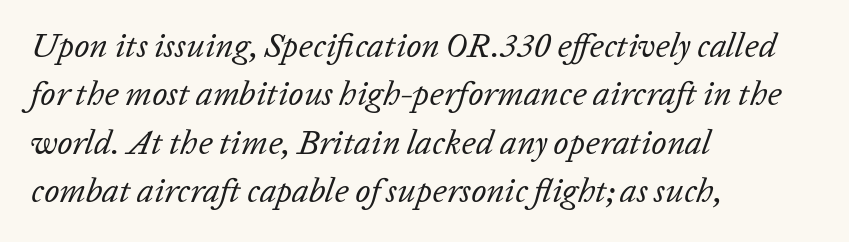
{"italic": "yes", "lean": "right", "slant_degrees": 20, "bold": "no", "weight": "regular", "width": "normal", "stroke_contrast": "low", "x_height": "medium", "monospaced": "no", "underline": "no", "align": "left", "line_spacing": "normal", "line_spacing_ratio": 1.42, "letter_spacing": "normal", "letter_spacing_em": 0.0, "glyph_px": 34}
